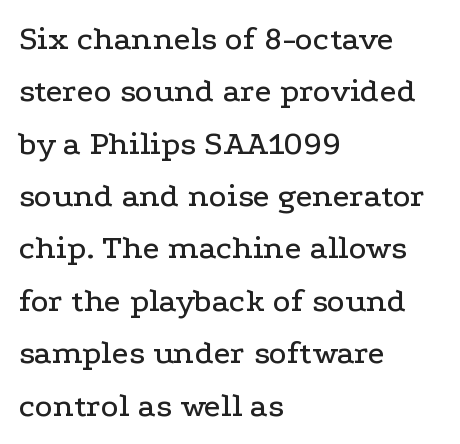
Rows of type keep a routine distance in the vertical direction. The rendering uses natural spacing where letterforms have individual widths. Characters remain perfectly vertical along every line. A student would call this left alignment; a typographer would say flush left, rag right. The typeface chosen for these lines features serifs.
